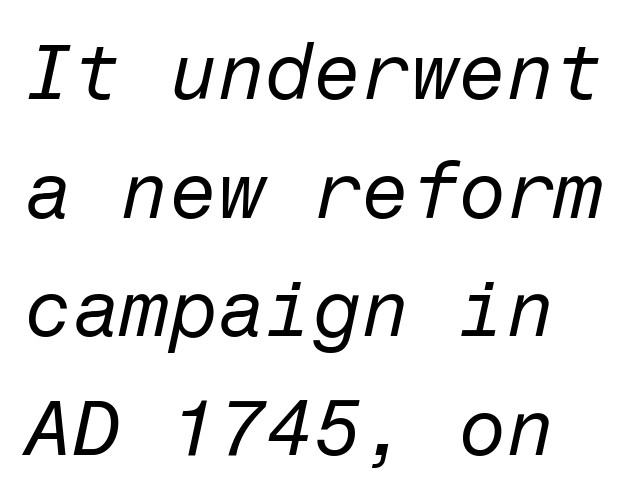
{"italic": "yes", "lean": "right", "slant_degrees": 12, "bold": "no", "weight": "regular", "width": "normal", "stroke_contrast": "low", "x_height": "medium", "underline": "no", "line_spacing": "normal", "line_spacing_ratio": 1.52, "letter_spacing": "normal", "letter_spacing_em": 0.0, "glyph_px": 78}
